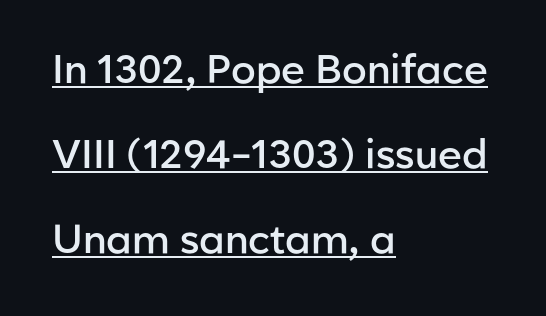
A sans-serif font was chosen for this passage. Compared with typical paragraphs, the rows here are farther apart. Students, observe the line beneath the letters — that is underlining. A typesetter would call this proportional, since set widths differ per character. Notice how the stems are strictly vertical — no italics here.
